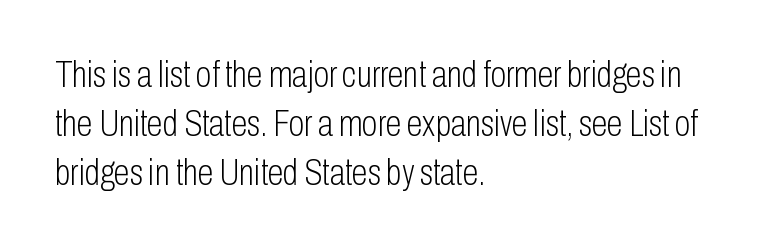
Q: Is the text bold? A: No.
Q: Is the text italic (slanted)? A: No, it is upright.
Q: Is the typeface a serif or a sans-serif typeface? A: Sans-serif.
Q: Is the text underlined? A: No.
Q: How is the paragraph aligned? A: Left-aligned.
Q: Is the spacing between letters normal or unusually wide? A: Normal.
Q: Is the spacing between lines tight, normal or loose? A: Normal.
Q: Width (condensed, normal, or wide)? A: Condensed.
Q: Stroke contrast? A: Low.
Q: x-height? A: Medium.
Q: Monospaced? A: No.
